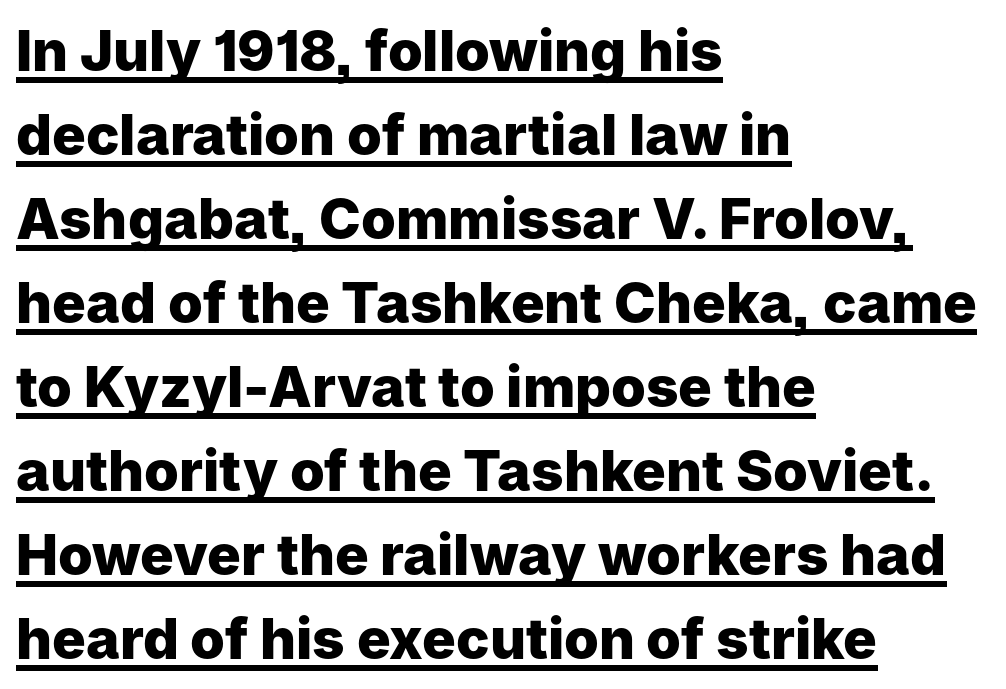
{"serif": "no", "italic": "no", "bold": "yes", "weight": "heavy", "width": "normal", "stroke_contrast": "low", "x_height": "medium", "monospaced": "no", "underline": "yes", "align": "left", "line_spacing": "normal", "line_spacing_ratio": 1.5, "letter_spacing": "normal", "letter_spacing_em": 0.0, "glyph_px": 56}
